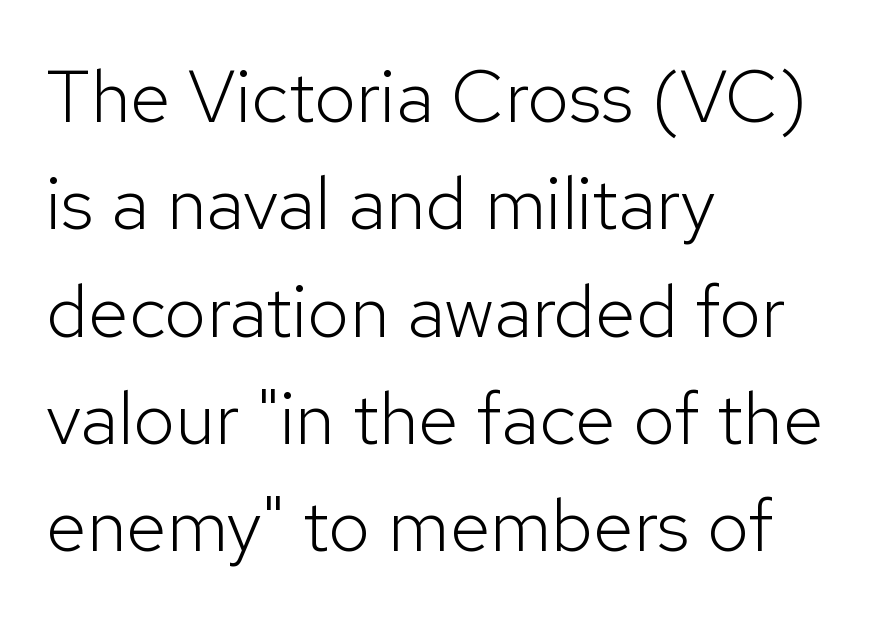
This sample has the flowing, uneven cadence of proportional lettering. Leftover space on each line is placed entirely after the last word. Regarding leading, the lines here are spaced in the standard way. Summary of weight: not heavy and not bold.
